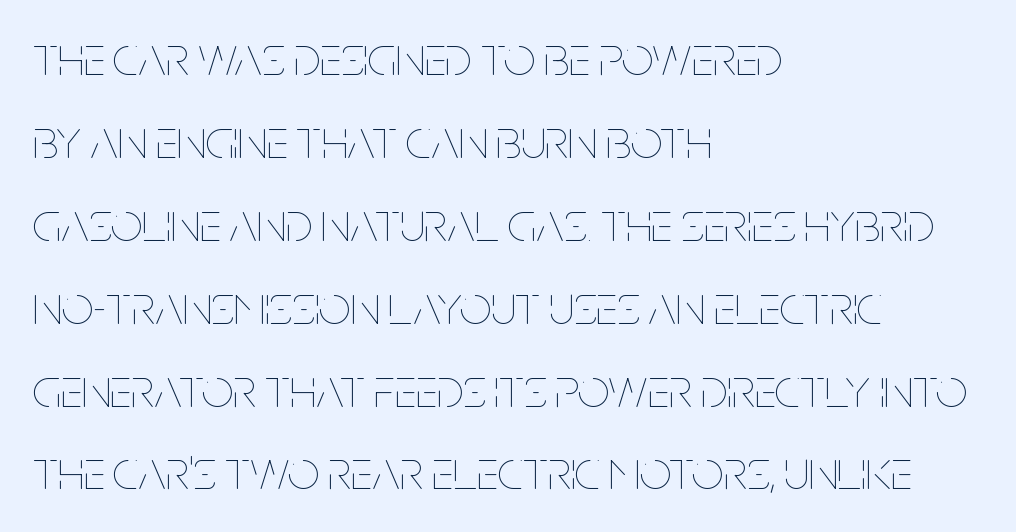
Q: Is the text bold? A: No.
Q: Is the text italic (slanted)? A: No, it is upright.
Q: Is the text underlined? A: No.
Q: How is the paragraph aligned? A: Left-aligned.
Q: Is the spacing between letters normal or unusually wide? A: Normal.
Q: Is the spacing between lines tight, normal or loose? A: Normal.
Q: Width (condensed, normal, or wide)? A: Condensed.
Q: Stroke contrast? A: Low.
Q: x-height? A: Large.
Q: Monospaced? A: No.
